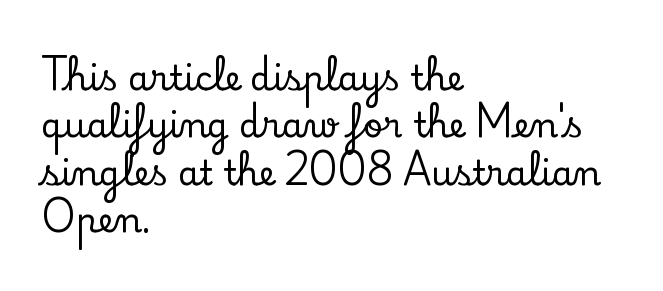
When letters stand straight like this, we call the style roman or upright. Students, observe: this is what conventionally led text looks like. Nothing unusual about the tracking: characters are spaced as the font intends. Leftover space on each line is placed entirely after the last word. Check the space under the baseline: it is left empty.
